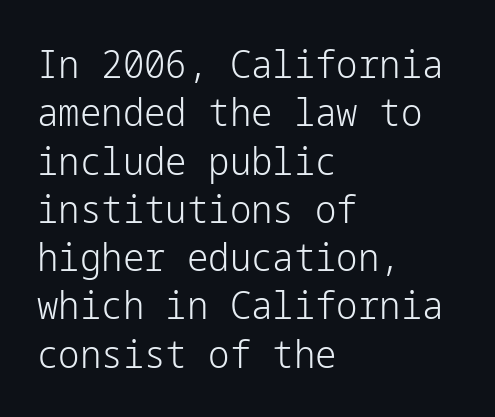
{"serif": "no", "italic": "no", "bold": "no", "weight": "light", "width": "normal", "stroke_contrast": "low", "x_height": "medium", "underline": "no", "align": "left", "line_spacing": "normal", "line_spacing_ratio": 1.27, "letter_spacing": "normal", "letter_spacing_em": 0.0, "glyph_px": 38}
